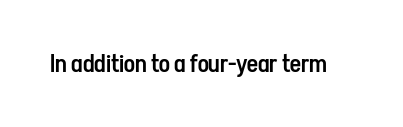
{"italic": "no", "bold": "semi", "underline": "no", "letter_spacing": "normal", "letter_spacing_em": 0.0, "glyph_px": 24}
